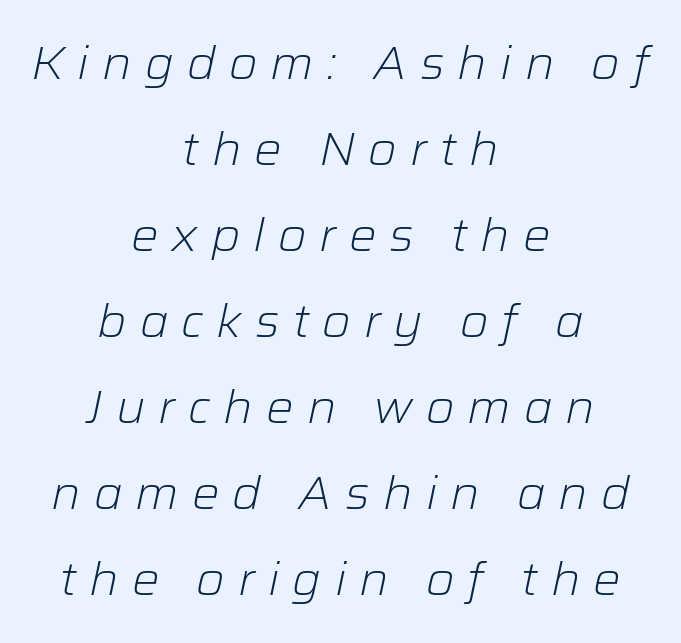
These lines have a slow, spaced-out rhythm from letter to letter. Character widths vary here, with narrow letters taking less room than wide ones. Both edges are ragged and mirror each other, which tells us the setting is centered. Each row of text sits above clean, open space. The font is comparable to plain body text, perhaps lighter.
